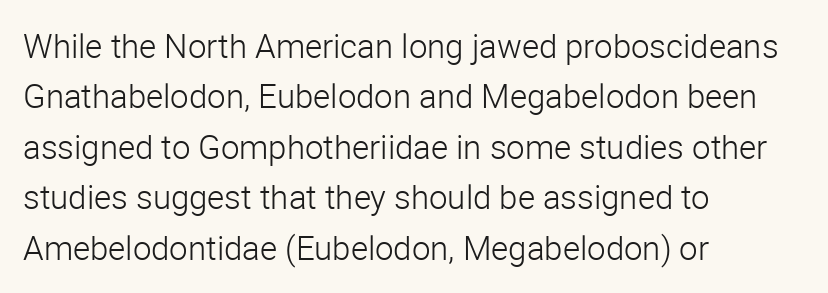
{"serif": "no", "italic": "no", "bold": "no", "weight": "light", "width": "normal", "stroke_contrast": "low", "x_height": "medium", "monospaced": "no", "underline": "no", "align": "left", "line_spacing": "normal", "line_spacing_ratio": 1.53, "letter_spacing": "normal", "letter_spacing_em": 0.0, "glyph_px": 33}
